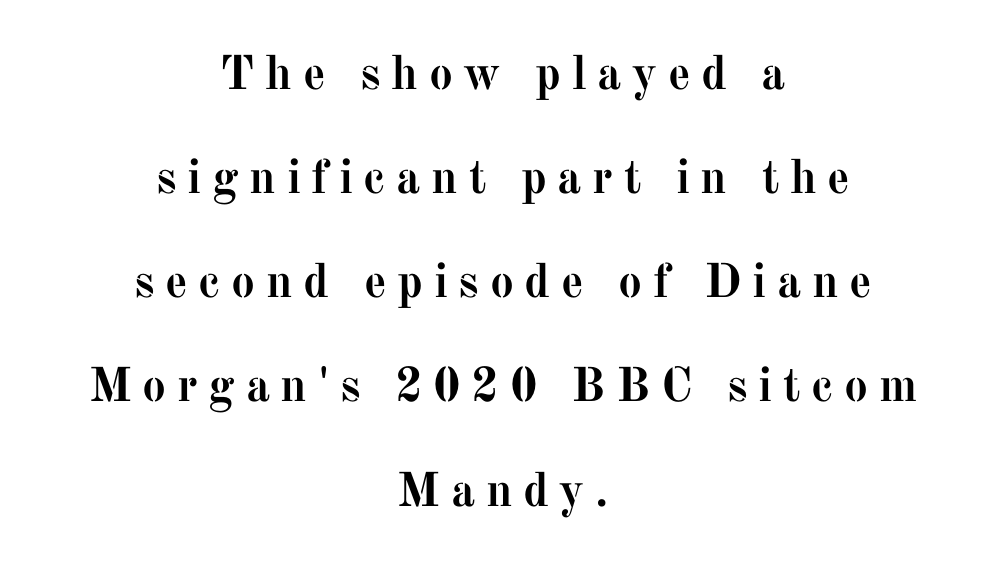
{"serif": "yes", "italic": "no", "bold": "yes", "weight": "semibold", "width": "normal", "stroke_contrast": "medium", "x_height": "medium", "monospaced": "no", "underline": "no", "align": "center", "line_spacing": "loose", "line_spacing_ratio": 2.17, "letter_spacing": "wide", "letter_spacing_em": 0.22, "glyph_px": 48}
